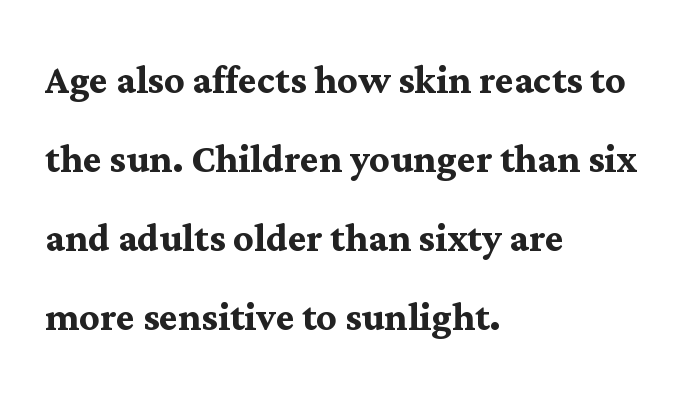
The words here are not underlined. Spacing verdict: proportional, widths tailored to each character. The text was rendered using a seriffed face with decorative stroke endings. Baseline-to-baseline distance is the conventional proportion of letter height. Compared with typical body copy, the letter spacing here is the same. The sample has been set heavy, in full bold.
